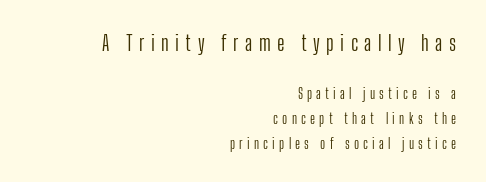
{"italic": "no", "bold": "no", "underline": "no", "align": "right", "line_spacing_ratio": 1.8, "letter_spacing": "wide", "letter_spacing_em": 0.3, "larger_block": "first", "size_ratio": 1.5, "glyph_px": 21}
